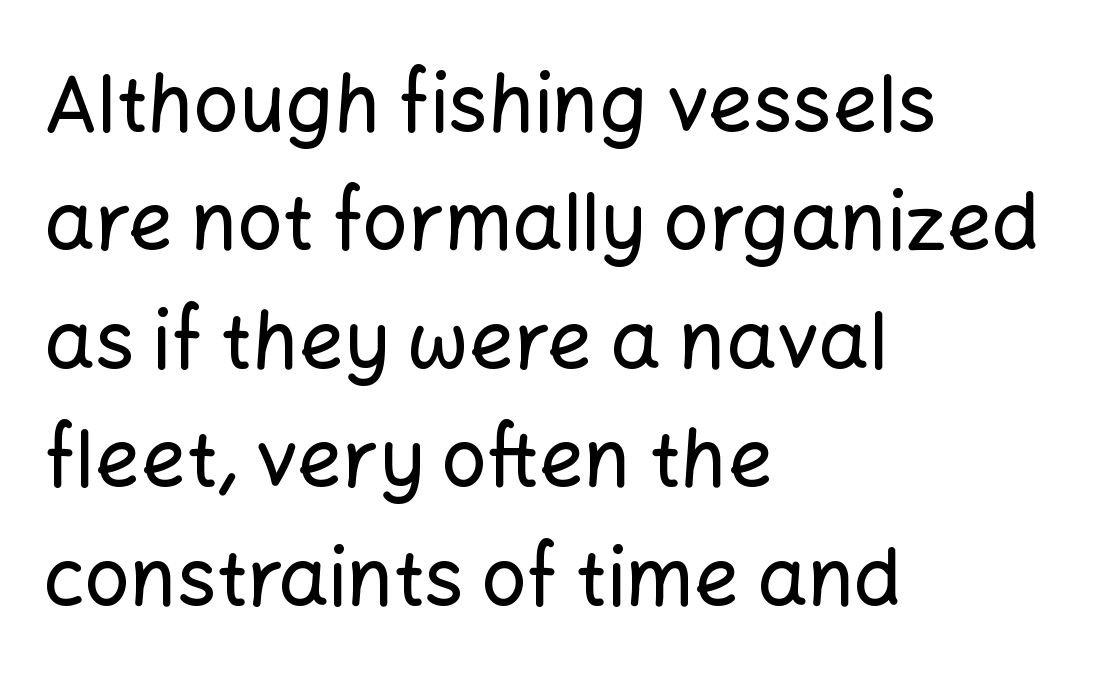
{"serif": "no", "italic": "no", "width": "normal", "stroke_contrast": "low", "x_height": "medium", "monospaced": "no", "underline": "no", "align": "left", "line_spacing": "normal", "line_spacing_ratio": 1.5, "letter_spacing": "normal", "letter_spacing_em": 0.0, "glyph_px": 79}
